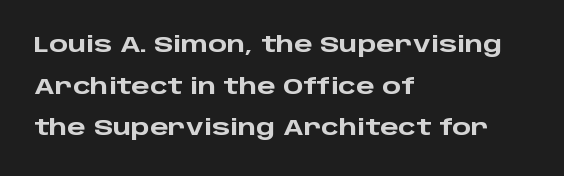
{"italic": "no", "bold": "yes", "underline": "no", "align": "left", "line_spacing_ratio": 1.89, "letter_spacing": "normal", "letter_spacing_em": 0.0, "glyph_px": 22}
